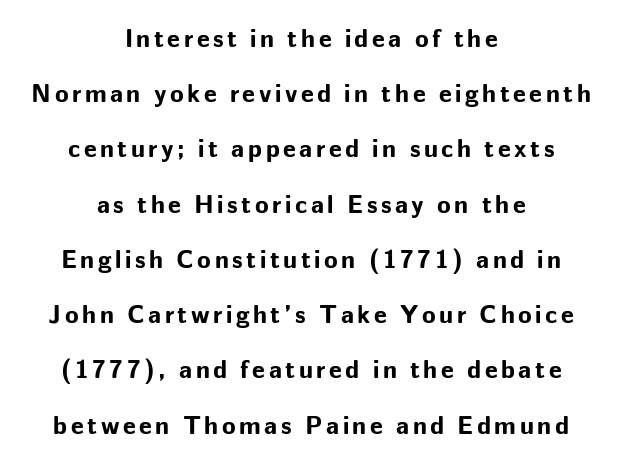
The image shows 25 px bold type, upright; set centered, loose line spacing (2.21x), not underlined.
